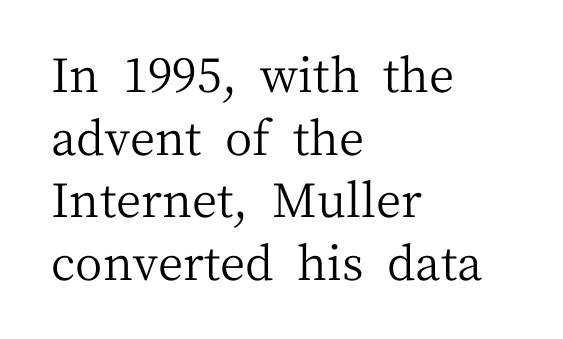
The image shows 47 px regular-weight serif type, upright; set left-aligned, normal line spacing (1.33x), normal letter spacing, not underlined; medium stroke contrast and a medium x-height.
